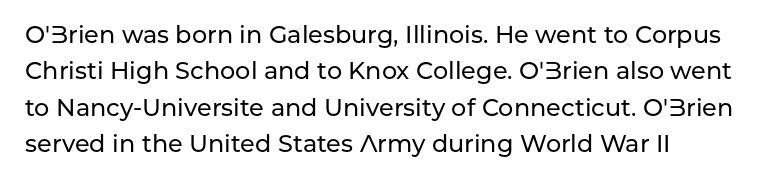
Q: Is the text italic (slanted)? A: No, it is upright.
Q: Is the text underlined? A: No.
Q: Is the spacing between letters normal or unusually wide? A: Normal.
Q: Is the spacing between lines tight, normal or loose? A: Normal.
